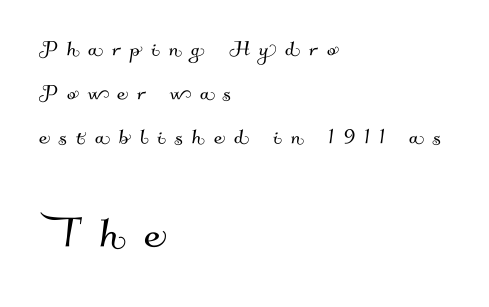
The image shows 53 px sans-serif type; set left-aligned, normal line spacing (1.7x), unusually wide letter spacing (+0.36 em), not underlined; the second (bottom) block is 2.04x larger; medium stroke contrast and a small x-height.
